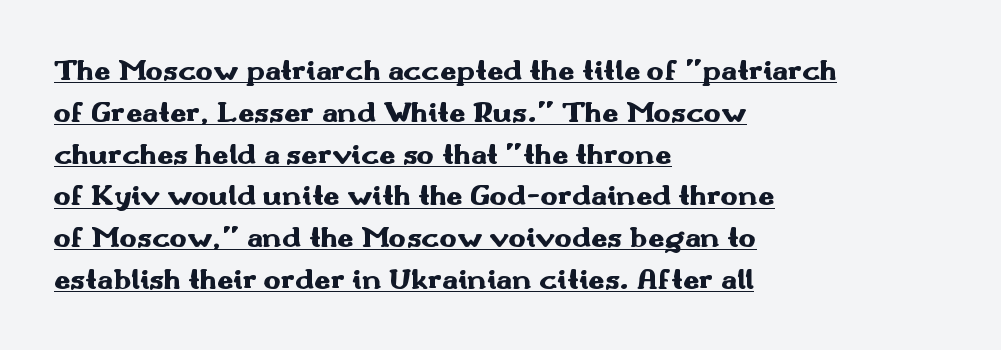
This is roman type, the default non-slanted kind. A student would call this left alignment; a typographer would say flush left, rag right. Leading matches the norm, producing a regular column. Between one letter and the next there's only the usual sliver of space. The glyphs in this specimen are sans serif.
